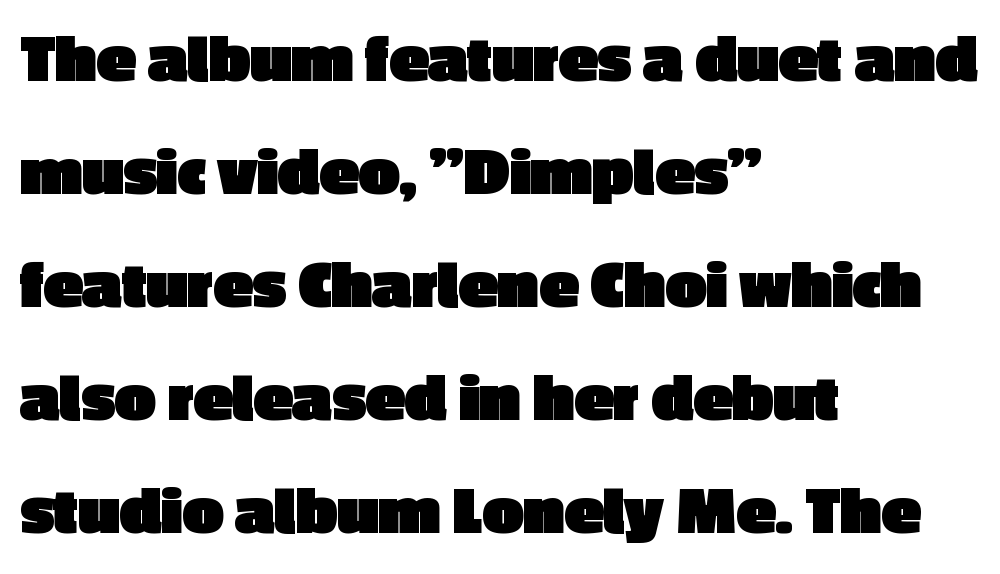
The image shows 72 px heavy sans-serif type, upright; set left-aligned, normal line spacing (1.57x), normal letter spacing, not underlined; a medium x-height.
